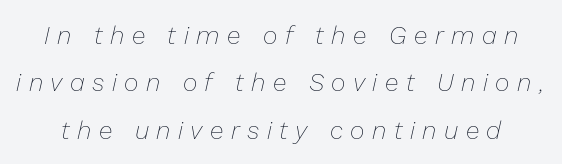
When letters slant like this, we call the style italic. Nobody drew a line under any word here. Reading down the column, the eye jumps a long way to each next line. Compared with typical body copy, the letter spacing here is much looser. Is this a heavy cut? Hardly; it is regular or lighter.
